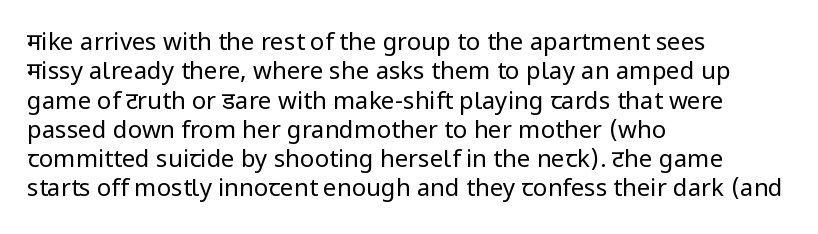
The image shows 24 px text type, upright; set left-aligned, line spacing 1.22x, normal letter spacing, not underlined.
